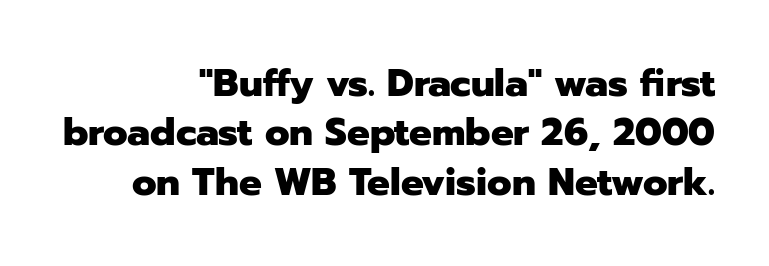
Q: Is the text bold? A: Yes.
Q: Is the text italic (slanted)? A: No, it is upright.
Q: Is the typeface a serif or a sans-serif typeface? A: Sans-serif.
Q: Is the text underlined? A: No.
Q: How is the paragraph aligned? A: Right-aligned.
Q: Is the spacing between letters normal or unusually wide? A: Normal.
Q: Is the spacing between lines tight, normal or loose? A: Normal.
Q: Width (condensed, normal, or wide)? A: Normal.
Q: Stroke contrast? A: Low.
Q: x-height? A: Medium.
Q: Monospaced? A: No.
